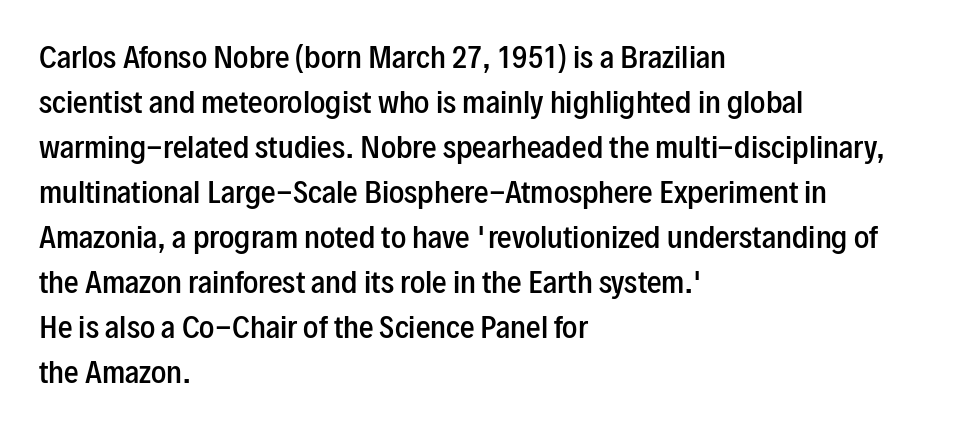
The image shows 29 px semibold, condensed sans-serif type, upright; set left-aligned, normal line spacing (1.55x), normal letter spacing, not underlined; low stroke contrast and a medium x-height.
